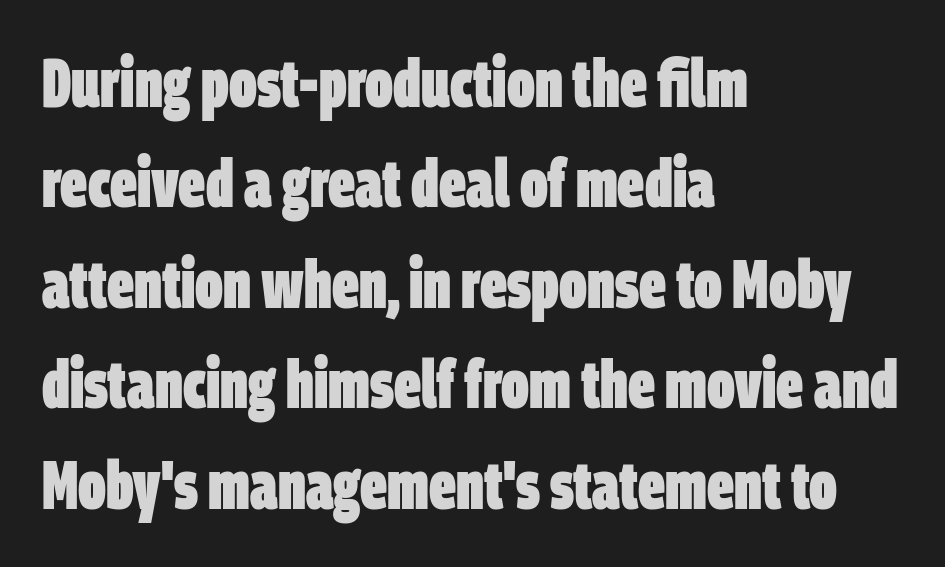
Q: Is the text bold? A: Yes.
Q: Is the typeface a serif or a sans-serif typeface? A: Sans-serif.
Q: Is the text underlined? A: No.
Q: How is the paragraph aligned? A: Left-aligned.
Q: Is the spacing between letters normal or unusually wide? A: Normal.
Q: Is the spacing between lines tight, normal or loose? A: Normal.
Q: Width (condensed, normal, or wide)? A: Condensed.
Q: Stroke contrast? A: Low.
Q: x-height? A: Large.
Q: Monospaced? A: No.
